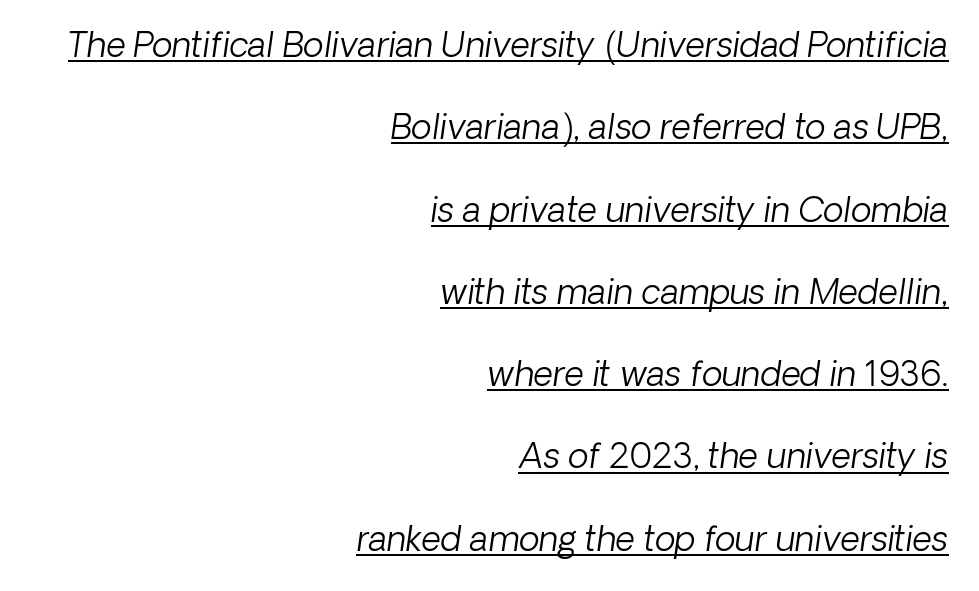
Q: Is the text bold? A: No.
Q: Is the typeface a serif or a sans-serif typeface? A: Sans-serif.
Q: Is the text underlined? A: Yes.
Q: How is the paragraph aligned? A: Right-aligned.
Q: Is the spacing between letters normal or unusually wide? A: Normal.
Q: Is the spacing between lines tight, normal or loose? A: Loose.
Q: Width (condensed, normal, or wide)? A: Normal.
Q: Stroke contrast? A: Low.
Q: x-height? A: Medium.
Q: Monospaced? A: No.
